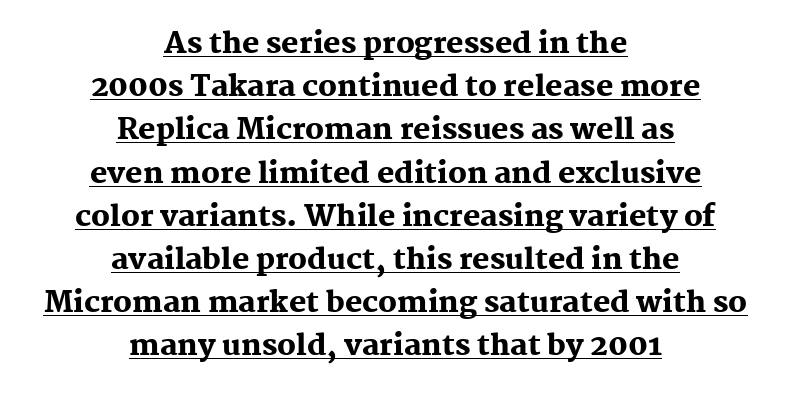
Q: Is the text bold? A: Yes.
Q: Is the text italic (slanted)? A: No, it is upright.
Q: Is the typeface a serif or a sans-serif typeface? A: Serif.
Q: Is the text underlined? A: Yes.
Q: How is the paragraph aligned? A: Centered.
Q: Is the spacing between letters normal or unusually wide? A: Normal.
Q: Is the spacing between lines tight, normal or loose? A: Normal.
Q: Width (condensed, normal, or wide)? A: Normal.
Q: Stroke contrast? A: Medium.
Q: x-height? A: Medium.
Q: Monospaced? A: No.
